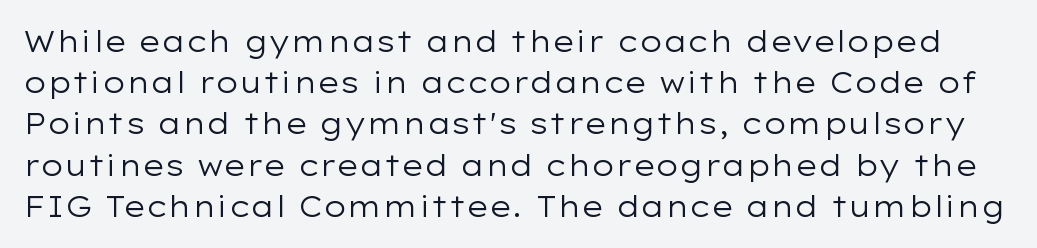
Q: Is the text bold? A: No.
Q: Is the text italic (slanted)? A: No, it is upright.
Q: Is the typeface a serif or a sans-serif typeface? A: Sans-serif.
Q: Is the text underlined? A: No.
Q: Is the spacing between letters normal or unusually wide? A: Normal.
Q: Is the spacing between lines tight, normal or loose? A: Normal.
Q: Width (condensed, normal, or wide)? A: Wide.
Q: Stroke contrast? A: Low.
Q: x-height? A: Medium.
Q: Monospaced? A: No.
